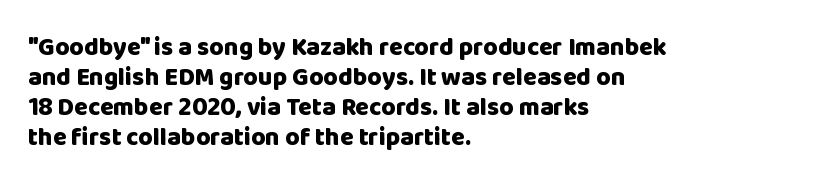
Q: Is the text bold? A: Yes.
Q: Is the text italic (slanted)? A: No, it is upright.
Q: Is the text underlined? A: No.
Q: How is the paragraph aligned? A: Left-aligned.
Q: Is the spacing between letters normal or unusually wide? A: Normal.
